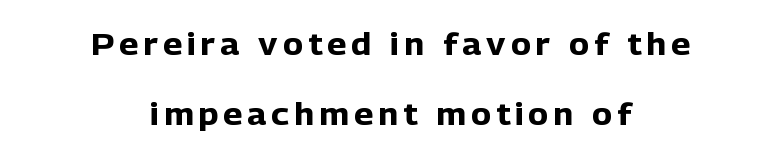
{"serif": "no", "italic": "no", "bold": "yes", "weight": "heavy", "width": "normal", "stroke_contrast": "low", "x_height": "medium", "monospaced": "no", "underline": "no", "align": "center", "line_spacing": "loose", "line_spacing_ratio": 2.34, "glyph_px": 30}
